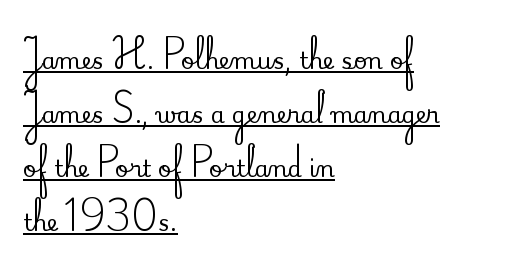
Q: Is the text italic (slanted)? A: No, it is upright.
Q: Is the text underlined? A: Yes.
Q: How is the paragraph aligned? A: Left-aligned.
Q: Is the spacing between letters normal or unusually wide? A: Normal.
Q: Is the spacing between lines tight, normal or loose? A: Loose.
